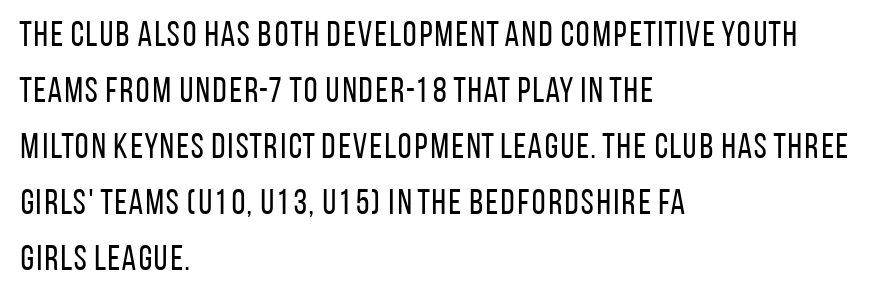
The face used here is rendered with its standard letterfit. Line spacing here is normal. The letters advance in unequal steps, a hallmark of proportional type. This is the regular roman posture of the typeface. I'd call this a sans setting — the letters go barefoot.
